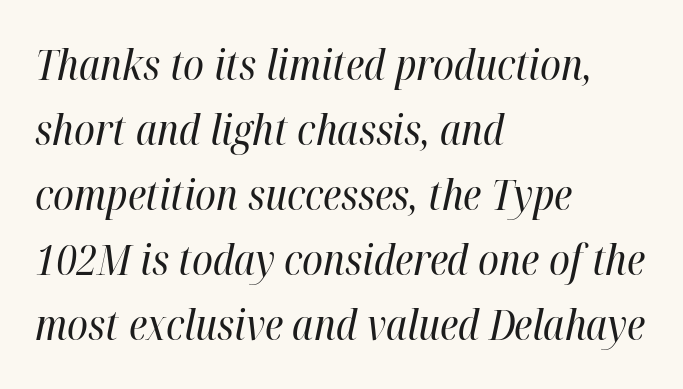
Bold? No — there's no thickening of the strokes. Style check: oblique. In terms of letterspacing, this is plain default setting. Here the designer chose a conventional face with non-uniform glyph widths. Does the copy run flush right? No — it runs flush left. Interline gaps are of average width in this sample.
